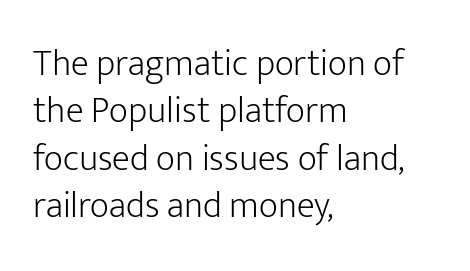
Horizontal alignment here is leftward, the default for most running prose. Is the type heavy? It reads as light-to-regular instead. Does the leading feel generous? No, just average. Do the characters align in a grid? No, the font is proportional. This sample uses plain, unmodified letter spacing.
